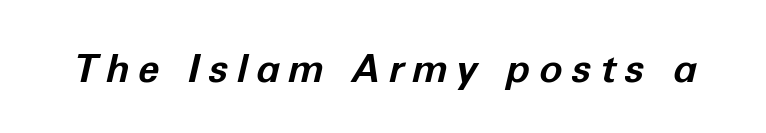
The image shows 39 px bold type, italic (leaning right); set unusually wide letter spacing (+0.22 em), not underlined; low stroke contrast and a medium x-height.
